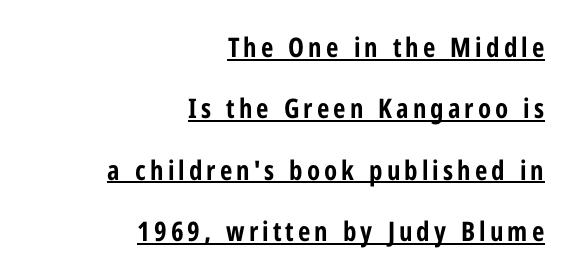
The image shows 27 px bold type, upright; set right-aligned, loose line spacing (2.27x), underlined.
